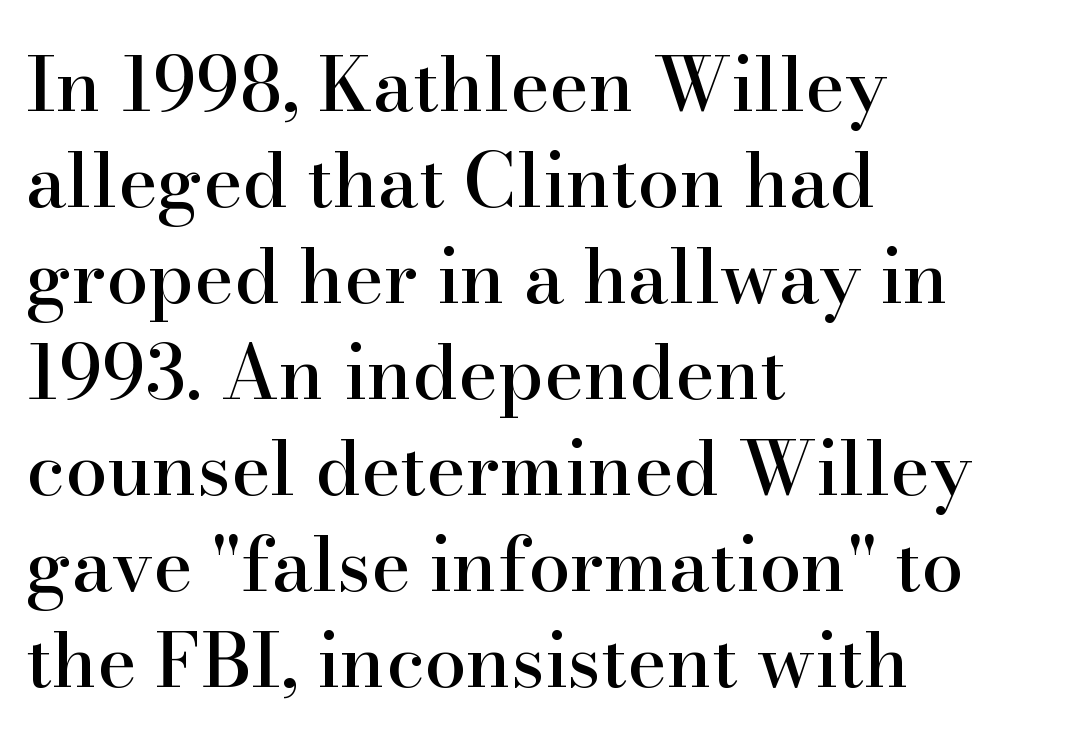
The lettering stays uniformly vertical, giving the passage a roman look. Spacing verdict: proportional, widths tailored to each character. Successive baselines arrive at the customary interval. Between one letter and the next there's only the usual sliver of space. Visually the block forms a straight wall on the left and a jagged coastline on the right. Regarding serifs, this sample has them.
